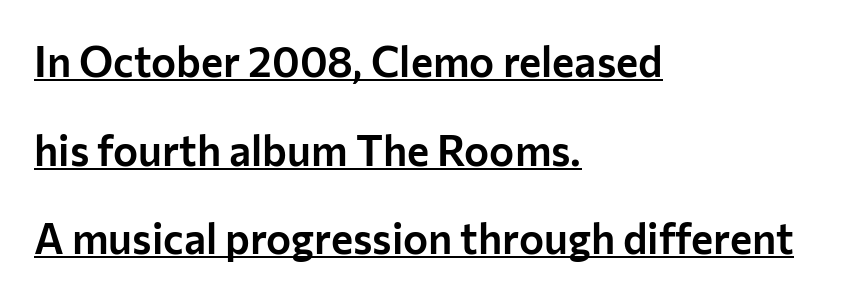
The image shows 42 px sans-serif type, upright; set left-aligned, loose line spacing (2.11x), normal letter spacing, underlined; low stroke contrast and a medium x-height.
